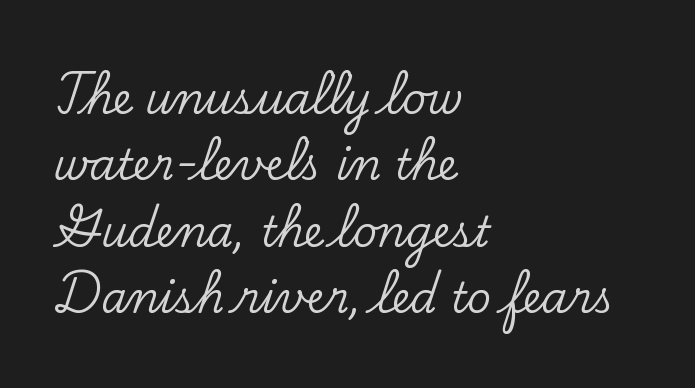
Q: Is the text italic (slanted)? A: Yes.
Q: Is the typeface a serif or a sans-serif typeface? A: Serif.
Q: Is the text underlined? A: No.
Q: How is the paragraph aligned? A: Left-aligned.
Q: Is the spacing between letters normal or unusually wide? A: Normal.
Q: Is the spacing between lines tight, normal or loose? A: Normal.
Q: Width (condensed, normal, or wide)? A: Normal.
Q: Stroke contrast? A: Low.
Q: x-height? A: Small.
Q: Monospaced? A: No.
